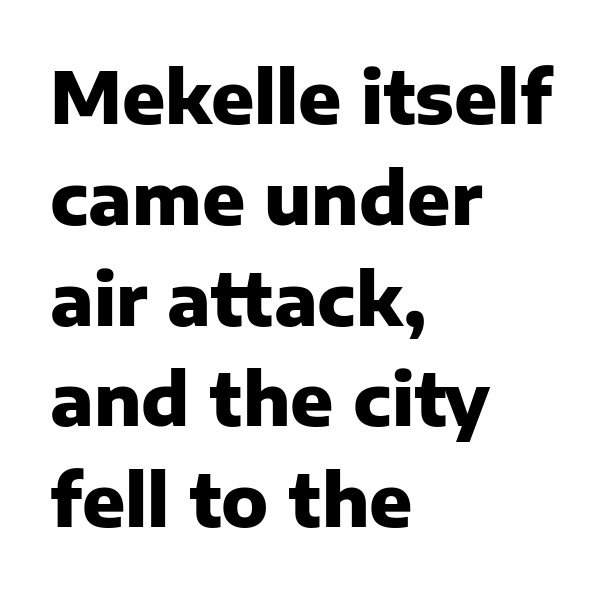
{"serif": "no", "italic": "no", "bold": "yes", "weight": "heavy", "width": "normal", "stroke_contrast": "low", "x_height": "medium", "monospaced": "no", "underline": "no", "align": "left", "line_spacing": "normal", "line_spacing_ratio": 1.42, "letter_spacing": "normal", "letter_spacing_em": 0.0, "glyph_px": 71}
